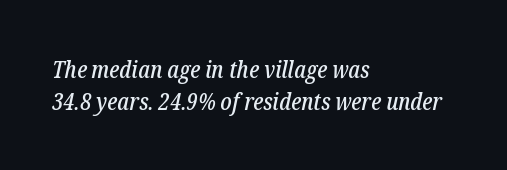
Q: Is the text italic (slanted)? A: Yes, it leans right by about 12 degrees.
Q: Is the text underlined? A: No.
Q: How is the paragraph aligned? A: Left-aligned.
Q: Is the spacing between letters normal or unusually wide? A: Normal.
Q: Is the spacing between lines tight, normal or loose? A: Normal.
